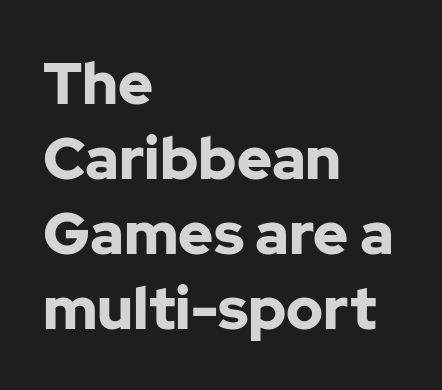
The image shows 59 px bold sans-serif type, upright; set left-aligned, normal line spacing (1.27x), normal letter spacing, not underlined; low stroke contrast and a medium x-height.
